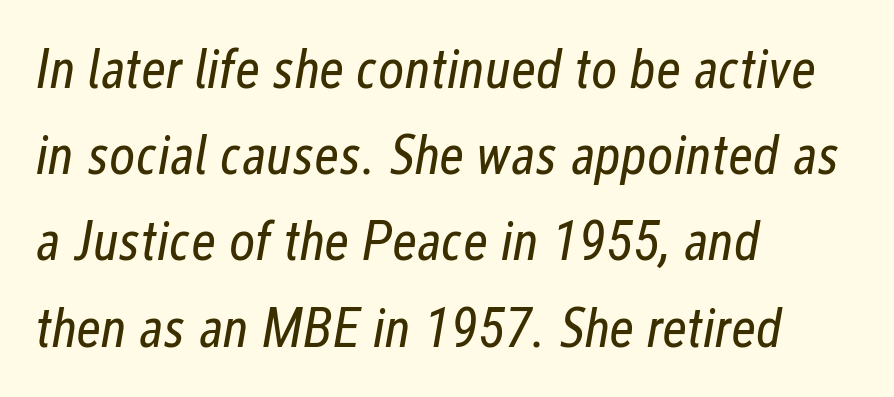
A light-to-regular cut is what we see here. The passage shown is typed in a proportional face where columns would drift. It's the slanting kind of type. This sample uses plain, unmodified letter spacing. Horizontal bands of white between lines are of average thickness.
